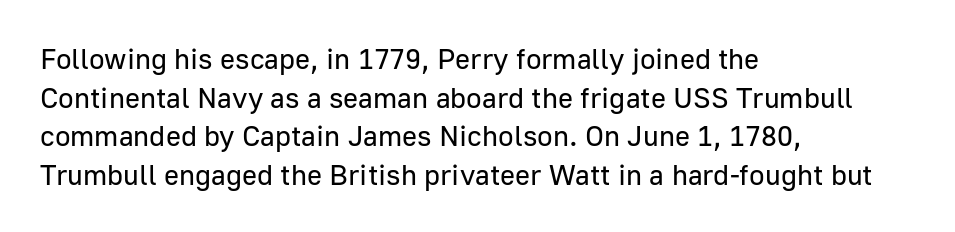
Proportional: the letters do not fall into vertical columns. The font family rendered here belongs to the sans-serif group. Does the copy run flush right? No — it runs flush left. The type is set solid horizontally, with unmodified tracking.
